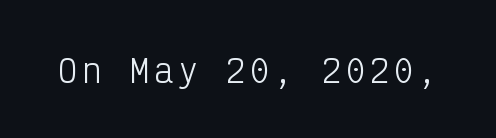
The image shows 32 px light, condensed sans-serif type, upright, monospaced; set not underlined; low stroke contrast and a medium x-height.
